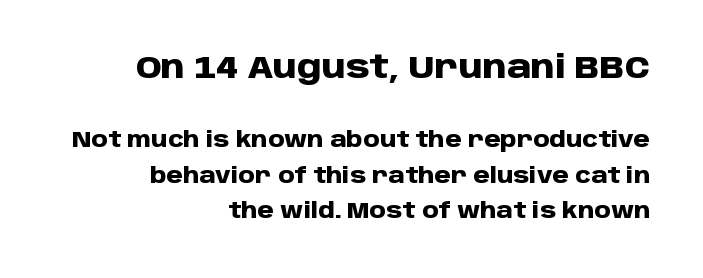
{"serif": "no", "italic": "no", "bold": "yes", "weight": "heavy", "width": "normal", "stroke_contrast": "low", "x_height": "large", "monospaced": "no", "underline": "no", "align": "right", "line_spacing": "normal", "line_spacing_ratio": 1.69, "letter_spacing": "normal", "letter_spacing_em": 0.0, "larger_block": "first", "size_ratio": 1.48, "glyph_px": 31}
